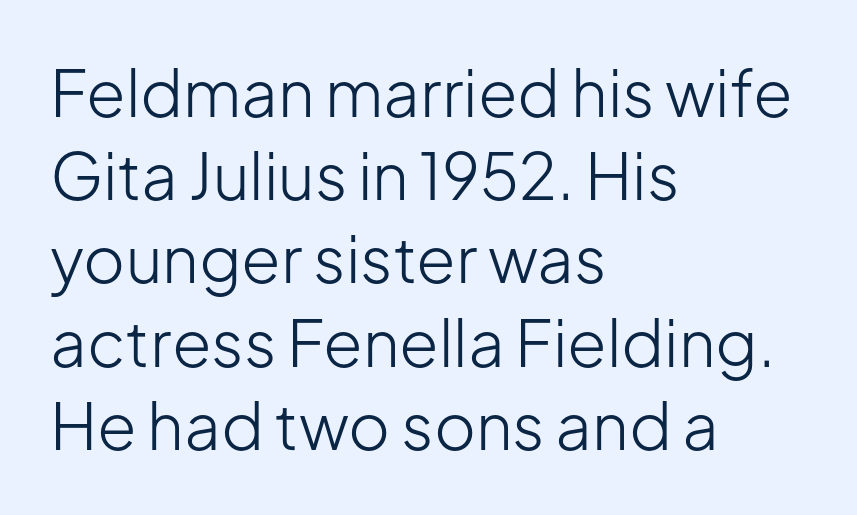
{"serif": "no", "italic": "no", "bold": "no", "weight": "light", "width": "normal", "stroke_contrast": "low", "x_height": "medium", "monospaced": "no", "underline": "no", "align": "left", "line_spacing": "normal", "line_spacing_ratio": 1.3, "letter_spacing": "normal", "letter_spacing_em": 0.0, "glyph_px": 64}
